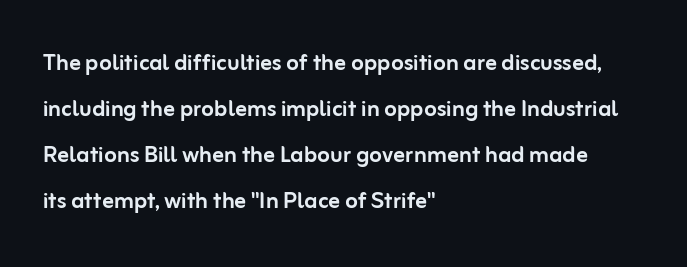
Q: Is the text italic (slanted)? A: No, it is upright.
Q: Is the typeface a serif or a sans-serif typeface? A: Sans-serif.
Q: Is the text underlined? A: No.
Q: How is the paragraph aligned? A: Left-aligned.
Q: Is the spacing between letters normal or unusually wide? A: Normal.
Q: Is the spacing between lines tight, normal or loose? A: Normal.
Q: Width (condensed, normal, or wide)? A: Normal.
Q: Stroke contrast? A: Low.
Q: x-height? A: Medium.
Q: Monospaced? A: No.
